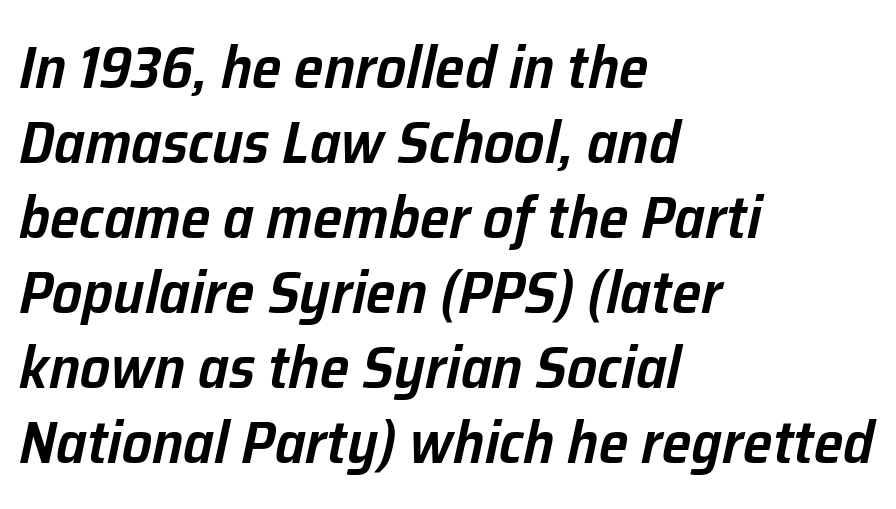
Q: Is the text bold? A: Semi-bold.
Q: Is the text italic (slanted)? A: Yes, it leans right by about 12 degrees.
Q: Is the text underlined? A: No.
Q: How is the paragraph aligned? A: Left-aligned.
Q: Is the spacing between letters normal or unusually wide? A: Normal.
Q: Is the spacing between lines tight, normal or loose? A: Normal.
Q: Width (condensed, normal, or wide)? A: Normal.
Q: Stroke contrast? A: Low.
Q: x-height? A: Medium.
Q: Monospaced? A: No.
